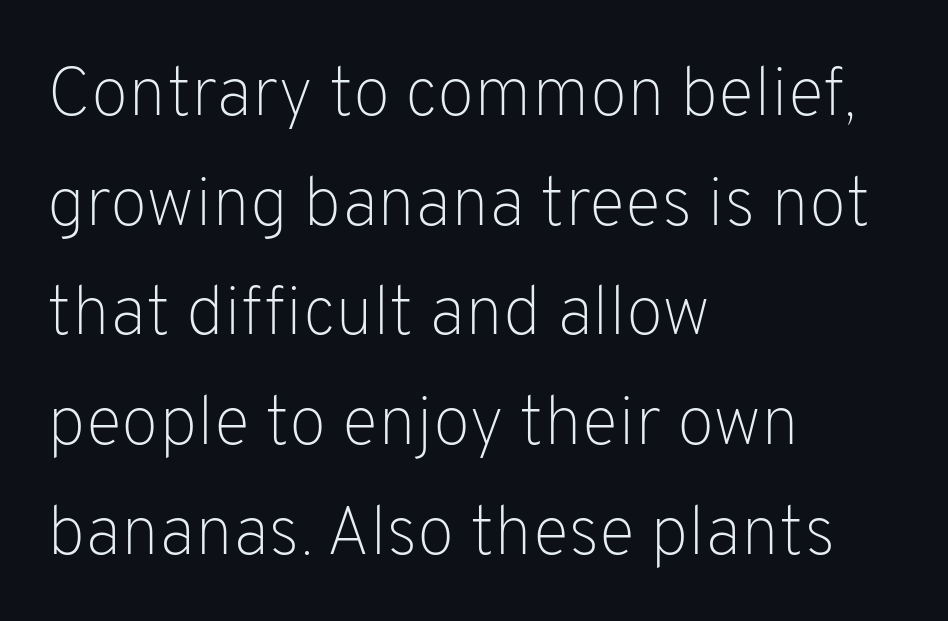
Reading down the column, the eye jumps a familiar distance to each next line. Glyph-to-glyph distance matches everyday printed text. Notice how the passage keeps a crisp vertical edge on the left only. Nothing heavy about these letters — not bold at all.
